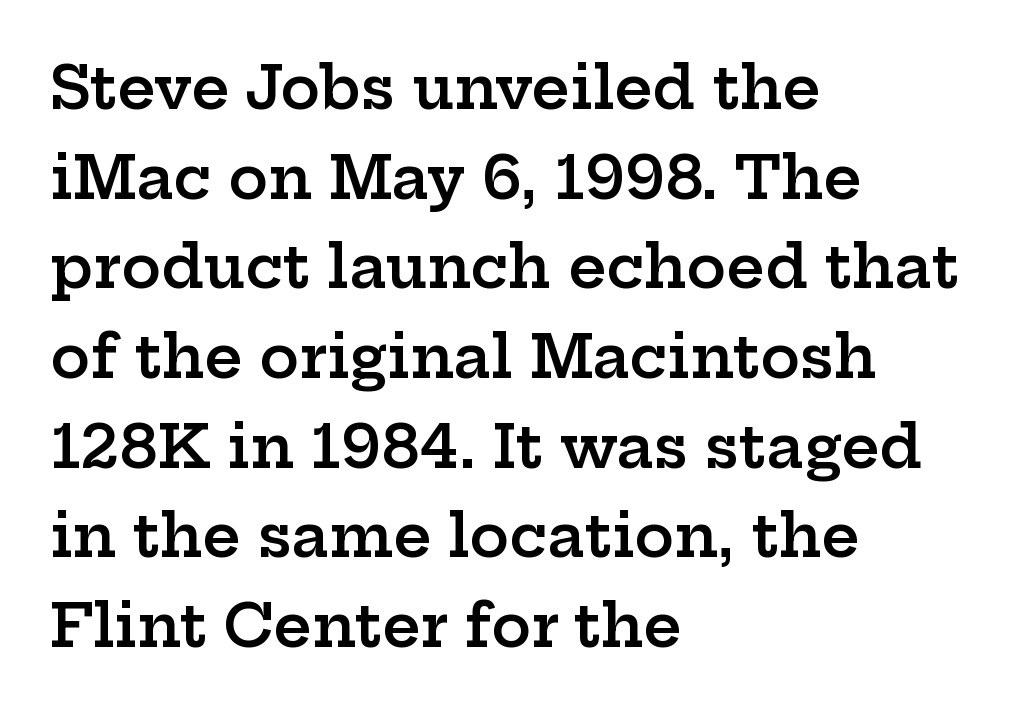
Q: Is the text bold? A: Semi-bold.
Q: Is the text italic (slanted)? A: No, it is upright.
Q: Is the typeface a serif or a sans-serif typeface? A: Serif.
Q: Is the text underlined? A: No.
Q: How is the paragraph aligned? A: Left-aligned.
Q: Is the spacing between letters normal or unusually wide? A: Normal.
Q: Is the spacing between lines tight, normal or loose? A: Normal.
Q: Width (condensed, normal, or wide)? A: Wide.
Q: Stroke contrast? A: Low.
Q: x-height? A: Medium.
Q: Monospaced? A: No.
